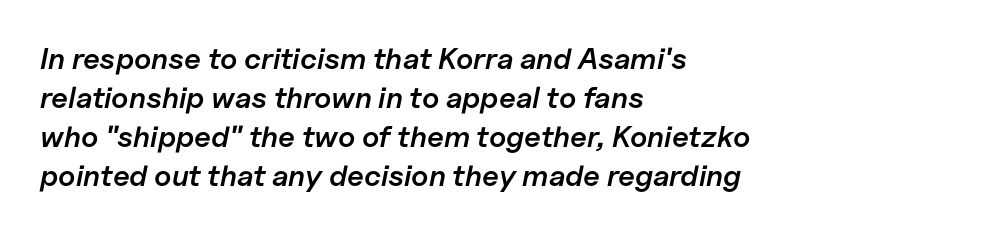
The image shows 30 px semibold type, italic (leaning right); set left-aligned, normal line spacing (1.3x), normal letter spacing, not underlined; low stroke contrast and a medium x-height.
